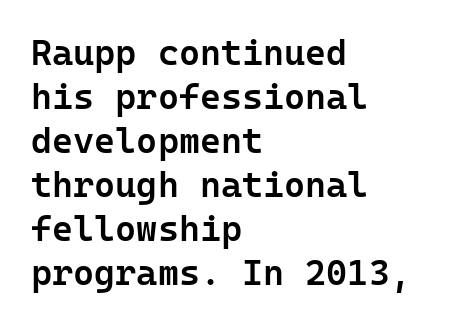
Q: Is the text bold? A: Semi-bold.
Q: Is the text italic (slanted)? A: No, it is upright.
Q: Is the typeface a serif or a sans-serif typeface? A: Sans-serif.
Q: Is the text underlined? A: No.
Q: How is the paragraph aligned? A: Left-aligned.
Q: Is the spacing between letters normal or unusually wide? A: Normal.
Q: Width (condensed, normal, or wide)? A: Normal.
Q: Stroke contrast? A: Low.
Q: x-height? A: Medium.
